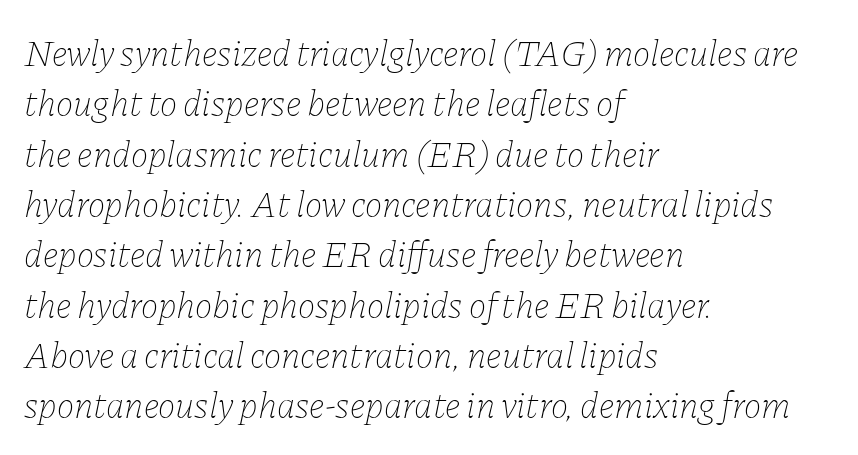
The image shows 37 px thin type, italic (leaning right); set left-aligned, normal line spacing (1.36x), normal letter spacing, not underlined; low stroke contrast and a medium x-height.
